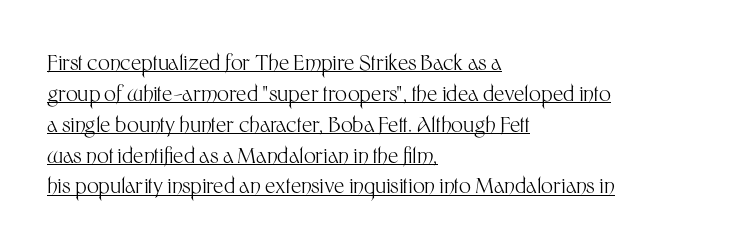
In designer terms, the underline attribute is active on this setting. Compared with a centered layout, this one pins lines to the left instead. Leading: standard. The letterforms sit at book weight or below. The horizontal fit of the characters is conventional and even.
